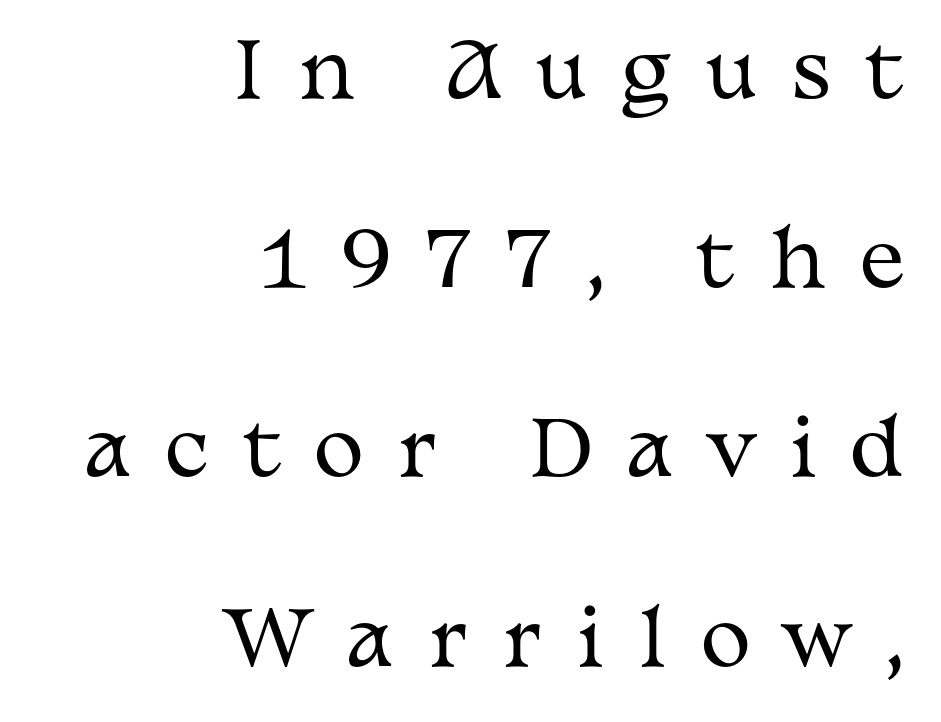
The lines are spread far apart with generous leading. Designer's note — italics off, roman on. You could not count columns in this text — the font is proportionally spaced. Examine the stroke ends and you'll spot serifs. One-word summary of the alignment: right. The gaps between neighbouring characters are conspicuously large.
